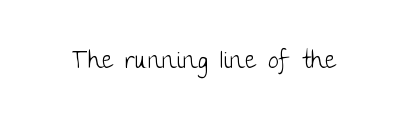
Q: Is the text bold? A: No.
Q: Is the text italic (slanted)? A: No, it is upright.
Q: Is the text underlined? A: No.
Q: Is the spacing between letters normal or unusually wide? A: Normal.
